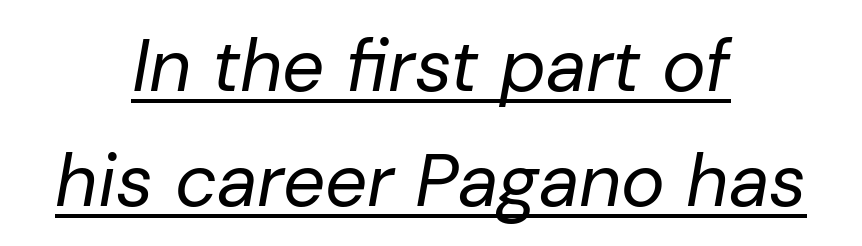
The rendering uses a moderate line-height, typical for paragraphs. Here the designer chose a conventional face with non-uniform glyph widths. The rendering uses the underline text-decoration. This is not heavy type; no bold has been used. This rendering leaves character spacing at its baseline value.
